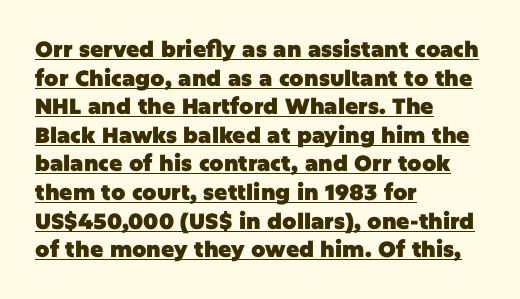
No extra tracking has been applied to these lines. Does the leading feel generous? No, just average. The text block is weighted toward the left margin, trailing off unevenly rightward. Stroke thickness is high; the sample reads as a true bold. In terms of posture, this sample is upright.
